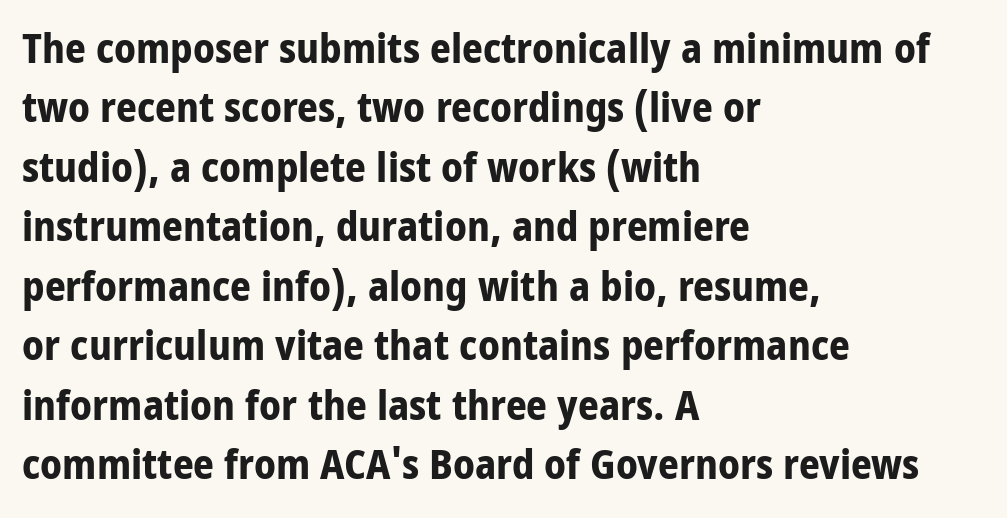
{"serif": "no", "italic": "no", "bold": "yes", "weight": "bold", "width": "condensed", "stroke_contrast": "low", "x_height": "large", "monospaced": "no", "underline": "no", "align": "left", "line_spacing": "normal", "line_spacing_ratio": 1.45, "letter_spacing": "normal", "letter_spacing_em": 0.0, "glyph_px": 41}
